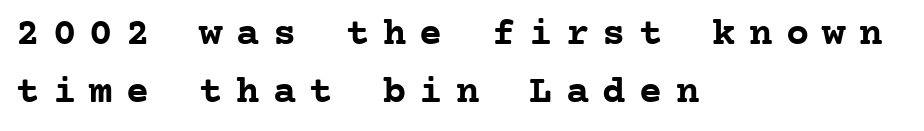
Q: Is the text bold? A: Yes.
Q: Is the text italic (slanted)? A: No, it is upright.
Q: Is the typeface a serif or a sans-serif typeface? A: Serif.
Q: Is the text underlined? A: No.
Q: How is the paragraph aligned? A: Left-aligned.
Q: Is the spacing between letters normal or unusually wide? A: Unusually wide.
Q: Is the spacing between lines tight, normal or loose? A: Normal.
Q: Width (condensed, normal, or wide)? A: Normal.
Q: Stroke contrast? A: Low.
Q: x-height? A: Medium.
Q: Monospaced? A: Yes.
